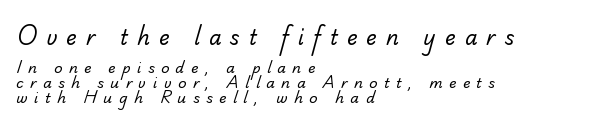
Q: Is the text bold? A: No.
Q: Is the text underlined? A: No.
Q: How is the paragraph aligned? A: Left-aligned.
Q: Is the spacing between letters normal or unusually wide? A: Unusually wide.
Q: Is the spacing between lines tight, normal or loose? A: Tight.
Q: Which block of text is set in a larger size, the first (top) or the second (bottom)? A: The first (top) one.
